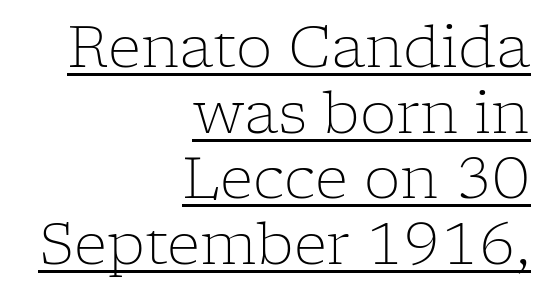
{"serif": "yes", "italic": "no", "bold": "no", "weight": "light", "width": "normal", "stroke_contrast": "low", "x_height": "medium", "monospaced": "no", "underline": "yes", "align": "right", "line_spacing": "tight", "line_spacing_ratio": 1.13, "letter_spacing": "normal", "letter_spacing_em": 0.0, "glyph_px": 58}
